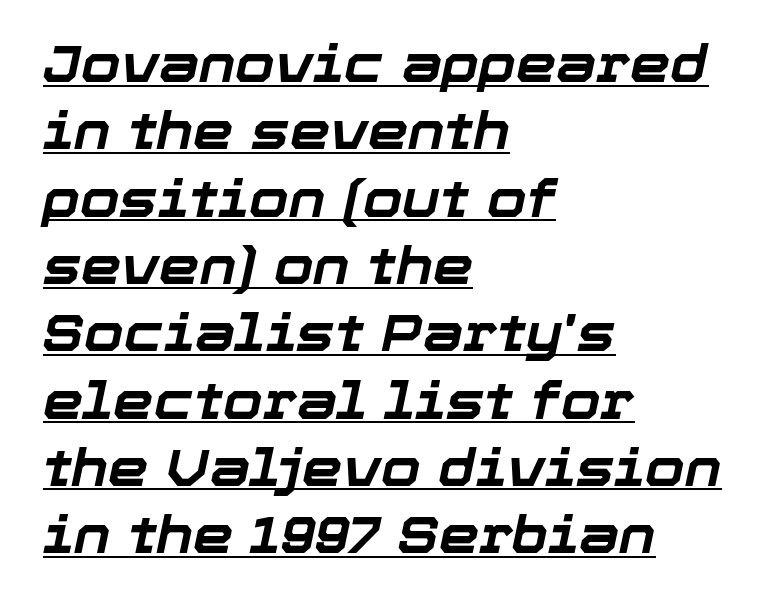
Compared with a centered layout, this one pins lines to the left instead. Nothing unusual about the tracking: characters are spaced as the font intends. Underline: present. The rows are spaced the way most documents space them.
